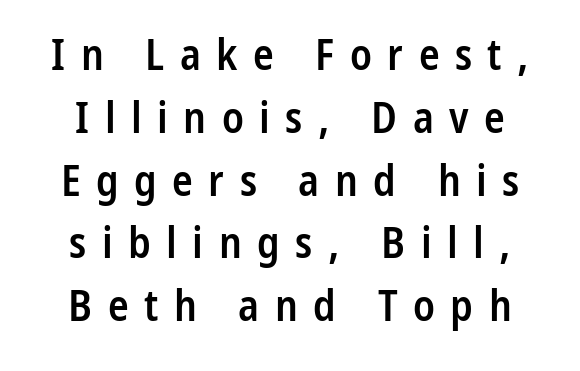
The image shows 43 px semibold, condensed sans-serif type, upright; set normal line spacing (1.46x), unusually wide letter spacing (+0.36 em), not underlined; low stroke contrast and a medium x-height.
